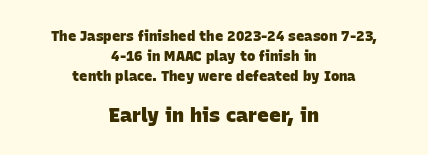
{"bold": "yes", "underline": "no", "align": "center", "line_spacing": "normal", "line_spacing_ratio": 1.44, "letter_spacing": "normal", "letter_spacing_em": 0.0, "larger_block": "second", "size_ratio": 1.43, "glyph_px": 20}
